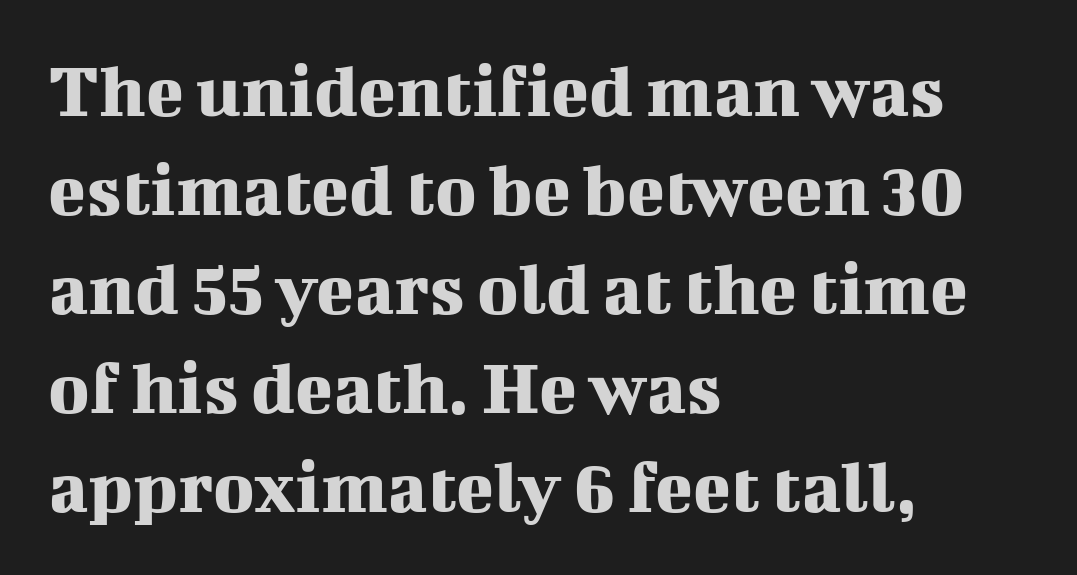
Q: Is the text italic (slanted)? A: No, it is upright.
Q: Is the typeface a serif or a sans-serif typeface? A: Serif.
Q: Is the text underlined? A: No.
Q: How is the paragraph aligned? A: Left-aligned.
Q: Is the spacing between letters normal or unusually wide? A: Normal.
Q: Is the spacing between lines tight, normal or loose? A: Normal.
Q: Width (condensed, normal, or wide)? A: Normal.
Q: Stroke contrast? A: Medium.
Q: x-height? A: Medium.
Q: Monospaced? A: No.
